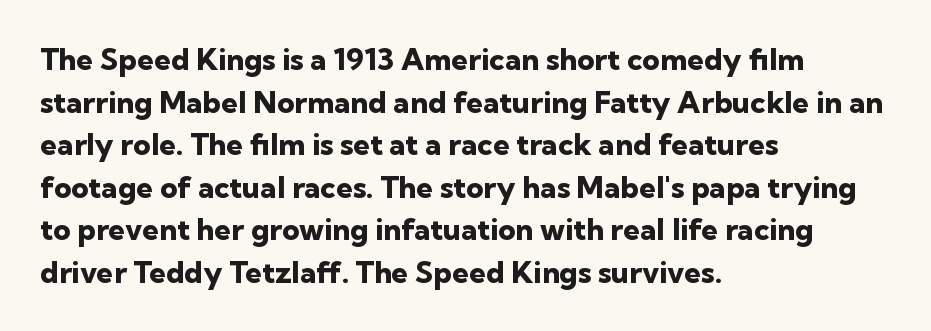
Does the leading feel generous? No, just average. The passage shown has conventional tracking throughout. Grotesque or geometric, the face here clearly has no serifs. Teacher's note: observe the even left margin — that is flush-left alignment. As a designer I'd log this as weight 700, bold. Underline: absent.
